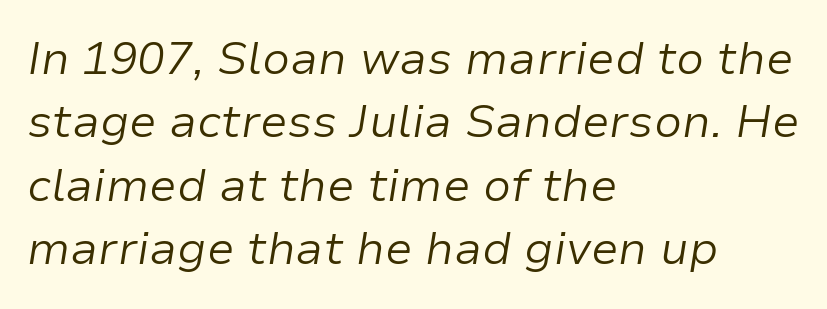
No chunkiness to these letters — they're not bold. There's an unmistakable incline to the writing here. Casual observation: everything's shoved over to the left. The rendering keeps characters at their native spacing. Descender tails drop into unmarked territory. Leading: standard.
